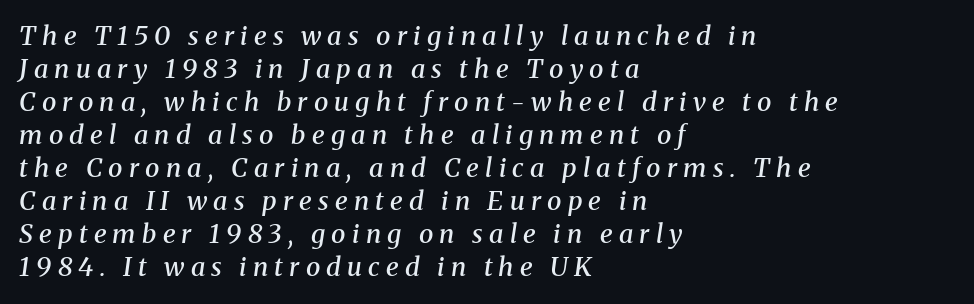
Q: Is the text bold? A: Semi-bold.
Q: Is the text italic (slanted)? A: Yes, it leans right by about 8 degrees.
Q: Is the text underlined? A: No.
Q: How is the paragraph aligned? A: Left-aligned.
Q: Is the spacing between letters normal or unusually wide? A: Unusually wide.
Q: Is the spacing between lines tight, normal or loose? A: Normal.
